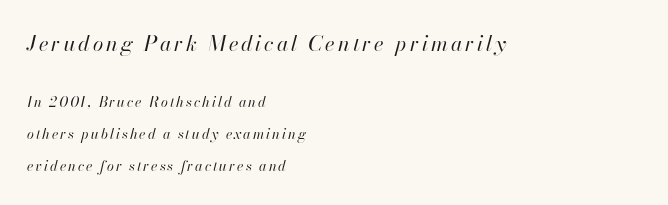
{"italic": "yes", "lean": "right", "slant_degrees": 13, "bold": "no", "underline": "no", "align": "left", "line_spacing": "loose", "line_spacing_ratio": 2.27, "larger_block": "first", "size_ratio": 1.5, "glyph_px": 21}
